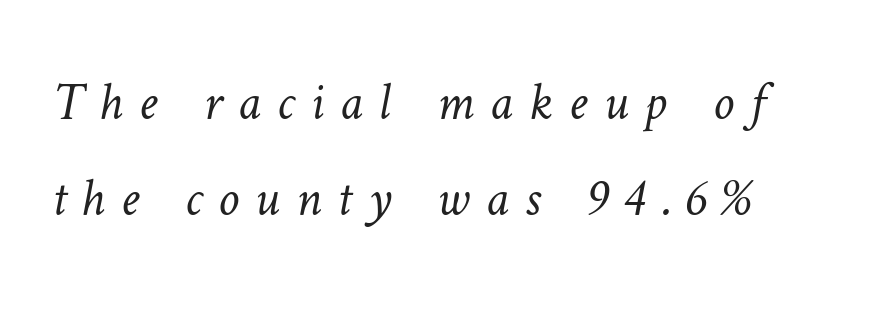
This reads as an unemphasized weight, regular at the heaviest. Look at the tracking — it's clearly loosened, letters drifting apart. Just letters on the line, the space beneath them empty. The face used here is proportionally spaced, like ordinary book or web type.
